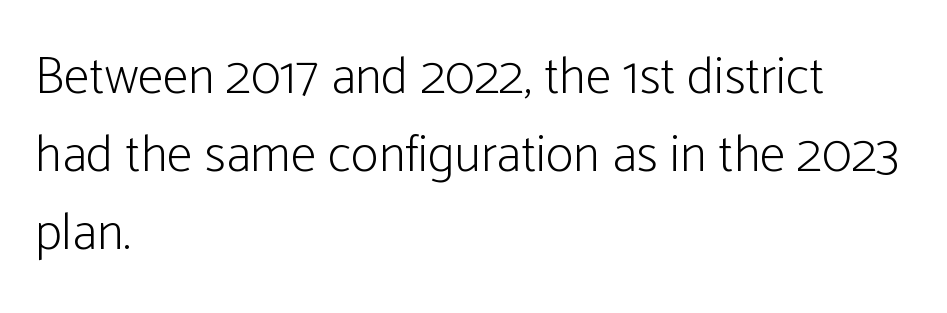
This sample uses an upright cut, with every glyph sitting square on the baseline. Honestly, there is no underline to notice here at all. Notice how descenders clear the ascenders below comfortably — that's standard leading. The font sits on the lighter half of the weight spectrum, regular included. Spacing verdict: proportional, widths tailored to each character. Characters follow at the spacing the type designer built in.
